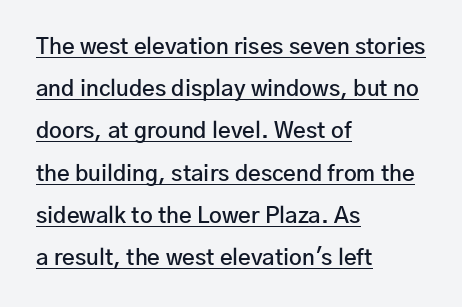
Q: Is the text bold? A: Semi-bold.
Q: Is the text italic (slanted)? A: No, it is upright.
Q: Is the text underlined? A: Yes.
Q: How is the paragraph aligned? A: Left-aligned.
Q: Is the spacing between letters normal or unusually wide? A: Normal.
Q: Is the spacing between lines tight, normal or loose? A: Loose.
